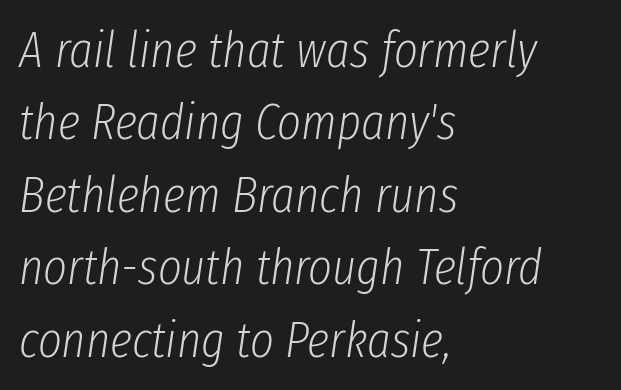
Quick note: underline off. Compared with a typical body face, this is equally light or lighter still. This sample has the flowing, uneven cadence of proportional lettering. The block of text has a typical density, with ordinary space between rows.
